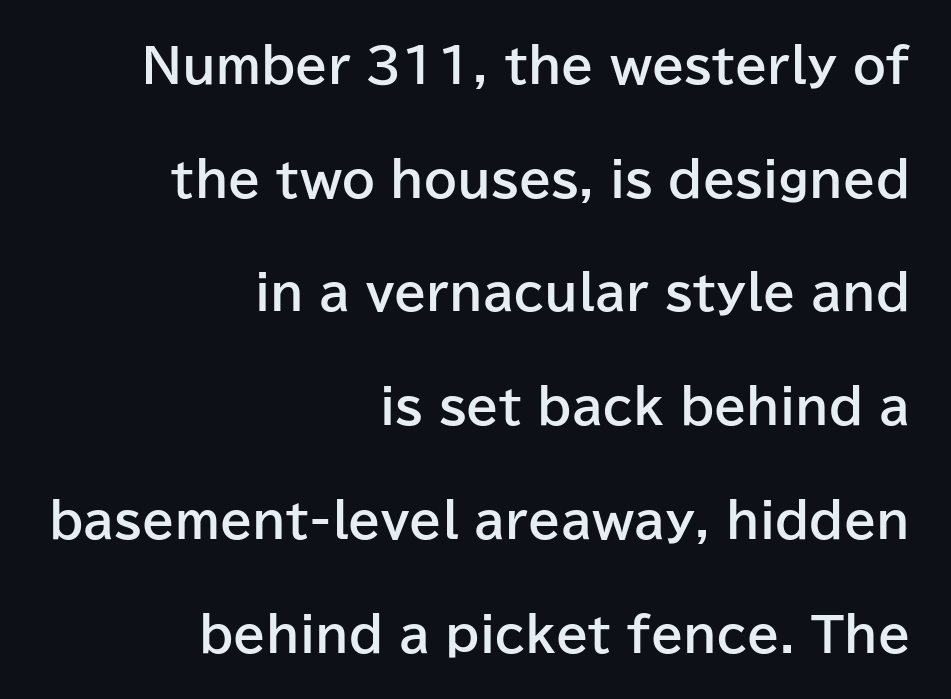
These words are printed bold, with thick strokes throughout. Tall strokes in this sample are plumb rather than angled. The passage shown stacks its lines with a broad gap. Type style note: lacks serifs. The face used here is proportionally spaced, like ordinary book or web type.
